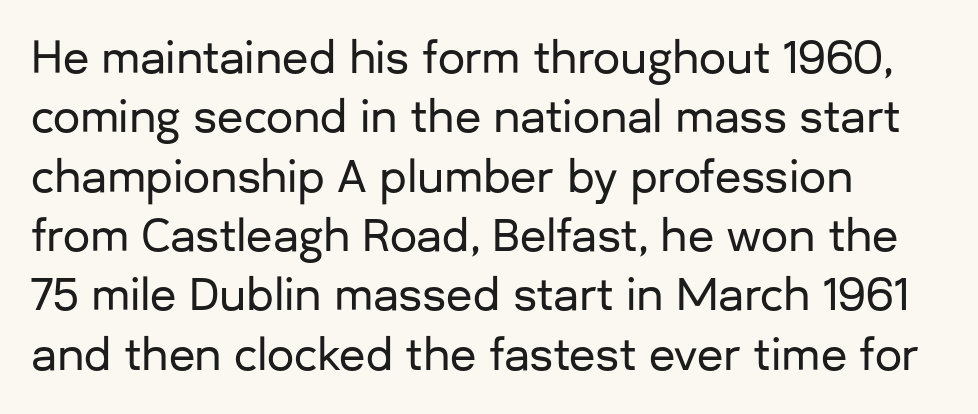
Posture: upright roman. Rows of type keep a routine distance in the vertical direction. Spacing between characters is what you'd get straight out of the box. Where is the straight margin? On the left.
